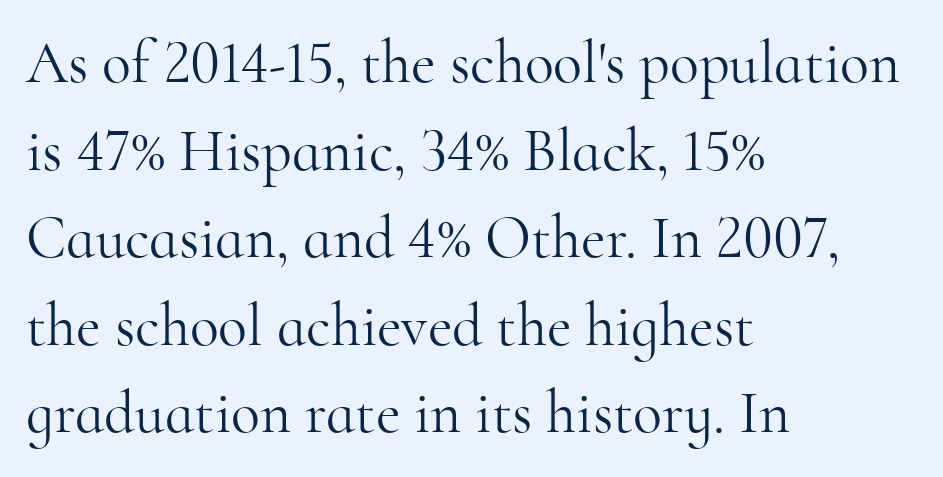
{"serif": "yes", "italic": "no", "bold": "no", "weight": "light", "width": "normal", "stroke_contrast": "high", "x_height": "small", "monospaced": "no", "underline": "no", "align": "left", "line_spacing": "normal", "line_spacing_ratio": 1.46, "letter_spacing": "normal", "letter_spacing_em": 0.0, "glyph_px": 60}
